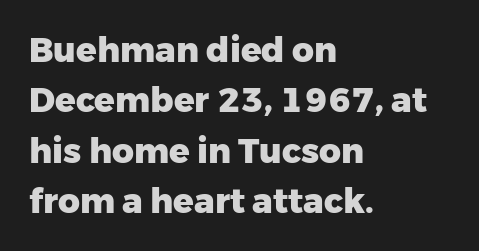
The image shows 34 px heavy sans-serif type, upright; set left-aligned, normal line spacing (1.48x), normal letter spacing, not underlined; low stroke contrast and a medium x-height.
